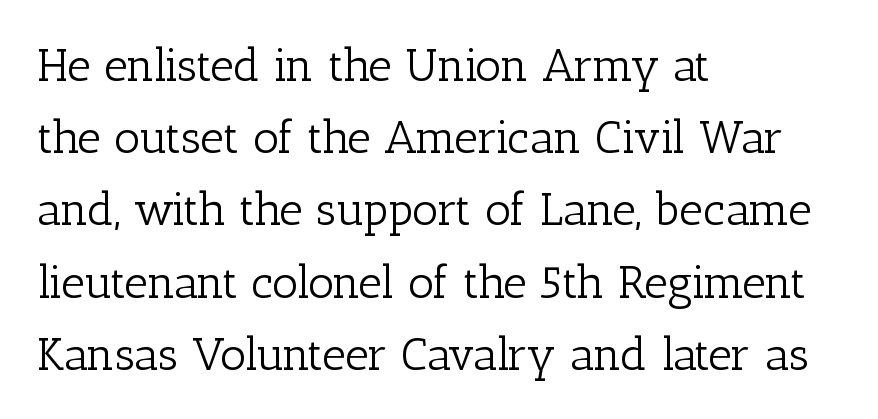
The image shows 46 px light serif type, upright; set left-aligned, normal line spacing (1.57x), normal letter spacing, not underlined; low stroke contrast and a medium x-height.
